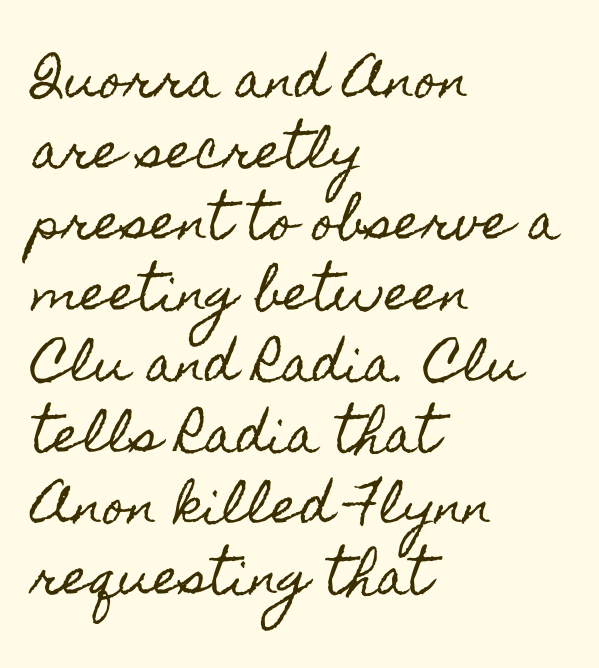
Q: Is the text italic (slanted)? A: Yes.
Q: Is the text underlined? A: No.
Q: How is the paragraph aligned? A: Left-aligned.
Q: Is the spacing between letters normal or unusually wide? A: Normal.
Q: Is the spacing between lines tight, normal or loose? A: Normal.
Q: Width (condensed, normal, or wide)? A: Condensed.
Q: x-height? A: Small.
Q: Monospaced? A: No.
